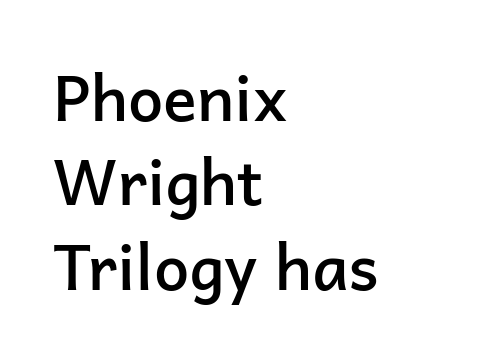
The image shows 63 px semibold sans-serif type, upright; set left-aligned, normal line spacing (1.34x), normal letter spacing, not underlined; low stroke contrast and a medium x-height.
